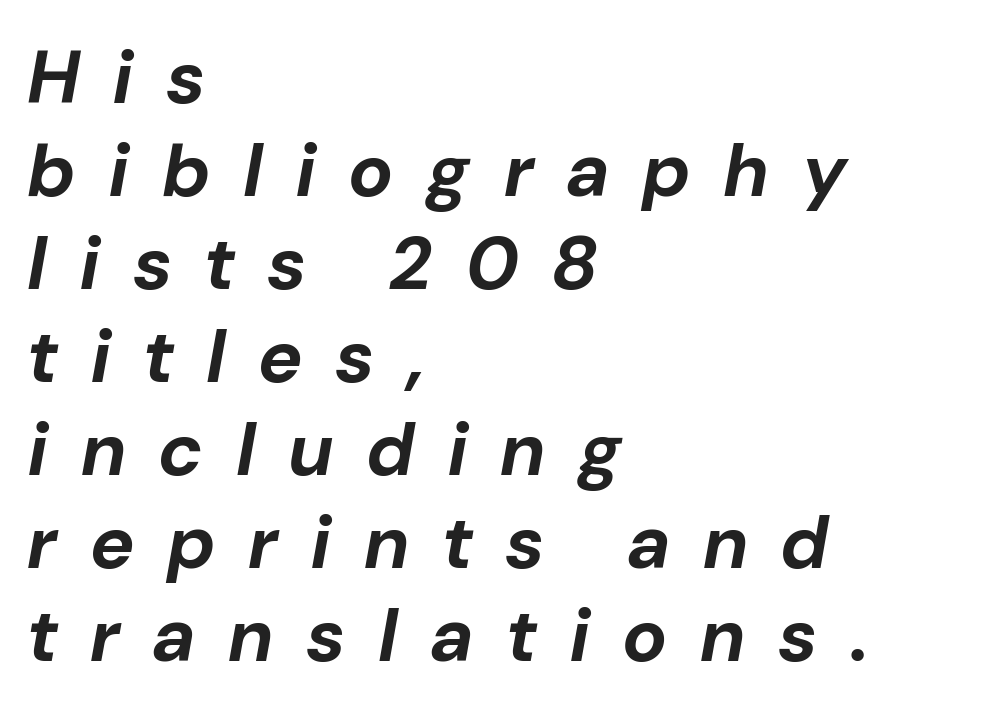
The image shows 75 px bold type, italic (leaning right); set left-aligned, line spacing 1.24x, unusually wide letter spacing (+0.46 em), not underlined; low stroke contrast and a medium x-height.
